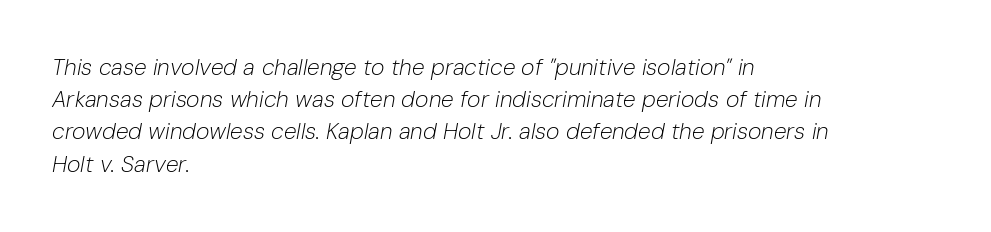
Observe the ordinary spacing: letters are neighbours, not strangers. How would I describe the line gaps? Plain and ordinary. Caption: multi-line text, flush left, ragged right. Looking at the ascenders, they clearly lean.
